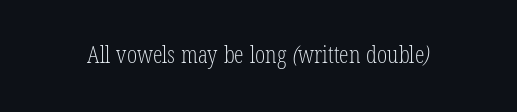
Q: Is the text bold? A: No.
Q: Is the text underlined? A: No.
Q: Is the spacing between letters normal or unusually wide? A: Normal.
